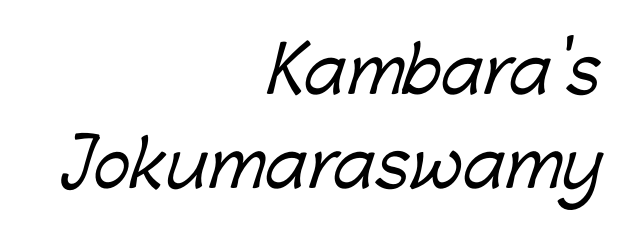
Q: Is the typeface a serif or a sans-serif typeface? A: Sans-serif.
Q: Is the text underlined? A: No.
Q: How is the paragraph aligned? A: Right-aligned.
Q: Is the spacing between letters normal or unusually wide? A: Normal.
Q: Is the spacing between lines tight, normal or loose? A: Normal.
Q: Width (condensed, normal, or wide)? A: Normal.
Q: Stroke contrast? A: Low.
Q: x-height? A: Medium.
Q: Monospaced? A: No.
